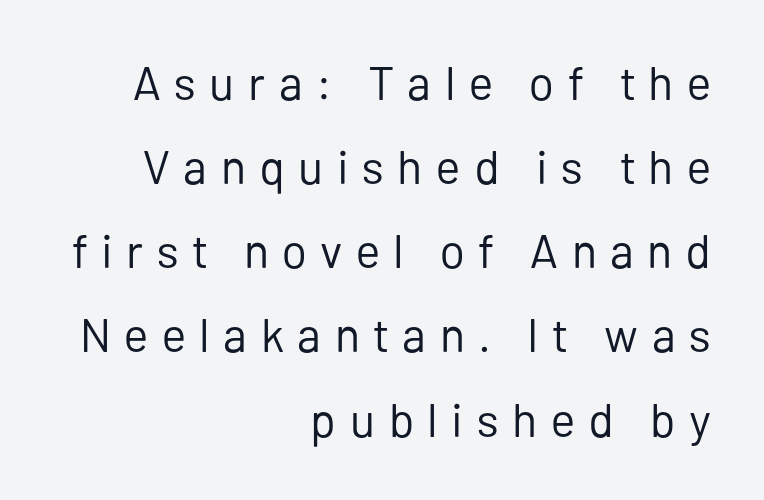
The image shows 47 px regular-weight sans-serif type, upright; set right-aligned, line spacing 1.79x, unusually wide letter spacing (+0.29 em), not underlined; low stroke contrast and a medium x-height.
